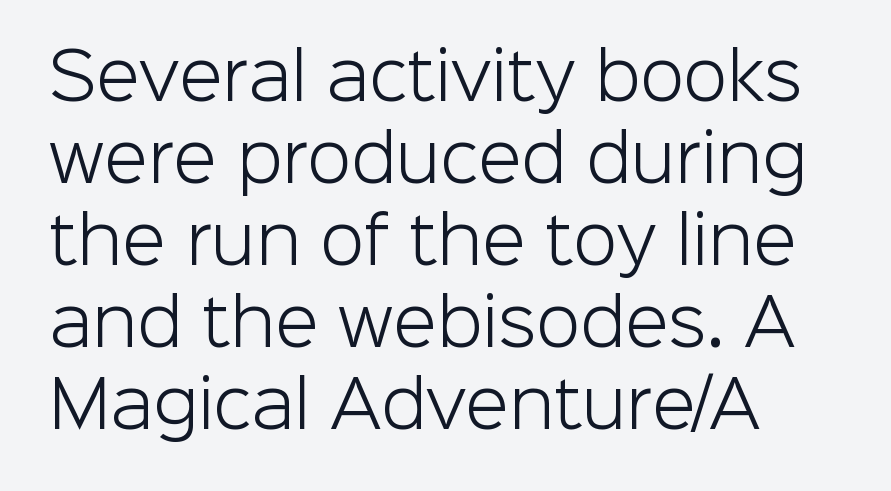
Spacing verdict: proportional, widths tailored to each character. Is the block centered? No — it sits flush against the left margin. The letterforms sit at book weight or below. In terms of leading, this rendering sits right in the middle.
